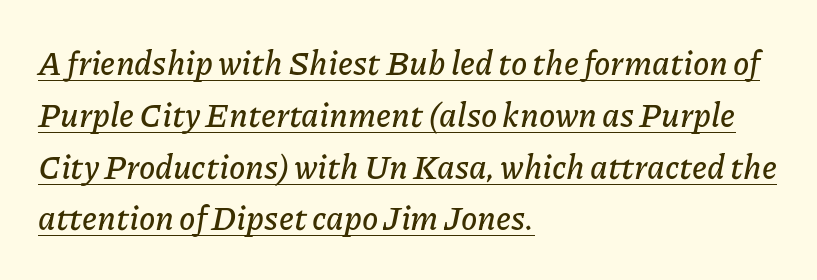
Q: Is the text italic (slanted)? A: Yes, it leans right by about 11 degrees.
Q: Is the text underlined? A: Yes.
Q: How is the paragraph aligned? A: Left-aligned.
Q: Is the spacing between letters normal or unusually wide? A: Normal.
Q: Is the spacing between lines tight, normal or loose? A: Normal.
Q: Width (condensed, normal, or wide)? A: Normal.
Q: Stroke contrast? A: Low.
Q: x-height? A: Medium.
Q: Monospaced? A: No.
